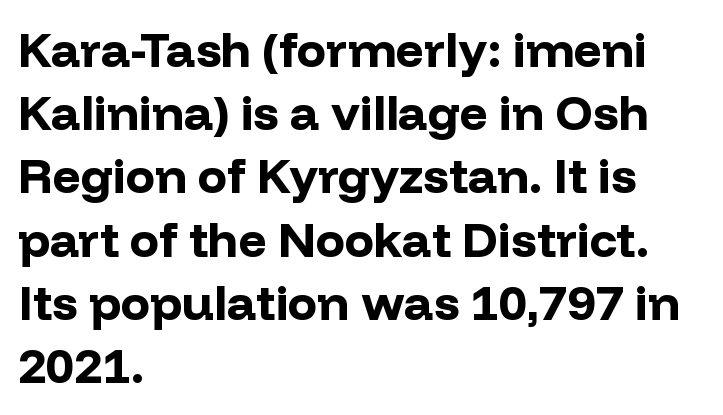
The image shows 49 px bold sans-serif type, upright; set left-aligned, normal line spacing (1.29x), normal letter spacing, not underlined; low stroke contrast and a medium x-height.
